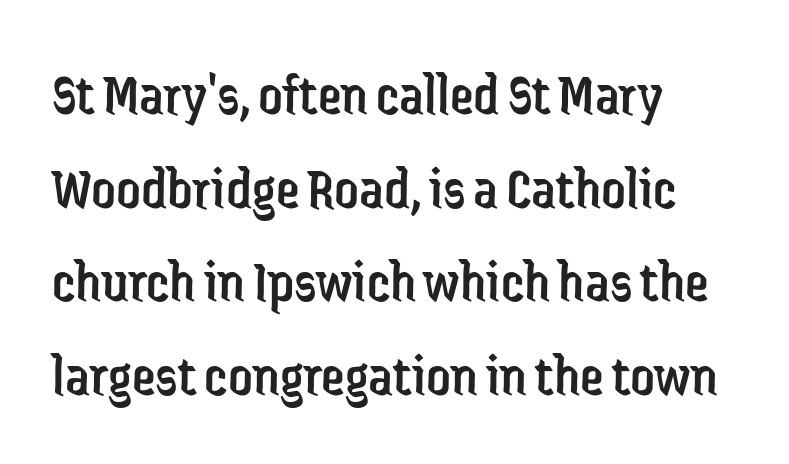
{"serif": "no", "italic": "no", "bold": "no", "weight": "regular", "width": "condensed", "stroke_contrast": "low", "x_height": "medium", "monospaced": "no", "underline": "no", "align": "left", "line_spacing": "normal", "line_spacing_ratio": 1.56, "letter_spacing": "normal", "letter_spacing_em": 0.0, "glyph_px": 60}
